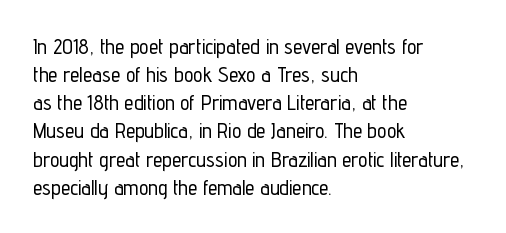
The image shows 21 px text type, upright; set left-aligned, normal line spacing (1.34x), normal letter spacing, not underlined.
